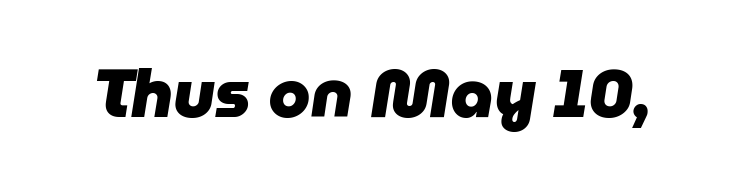
Q: Is the text bold? A: Yes.
Q: Is the text italic (slanted)? A: Yes, it leans right by about 9 degrees.
Q: Is the text underlined? A: No.
Q: Is the spacing between letters normal or unusually wide? A: Normal.
Q: Width (condensed, normal, or wide)? A: Normal.
Q: Stroke contrast? A: Low.
Q: x-height? A: Medium.
Q: Monospaced? A: No.
